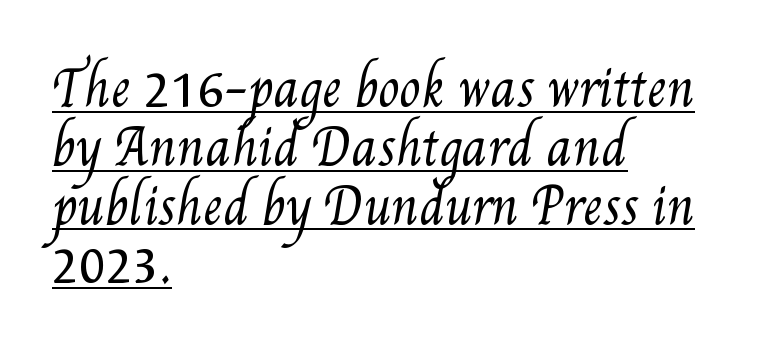
How are the letters spaced? Ordinarily, with no added tracking. The typesetting does not lean heavy: it is not bold. Quick note: underline on. Leftover space on each line is placed entirely after the last word. Think of a printed novel: that variable character pitch is what you see here.
